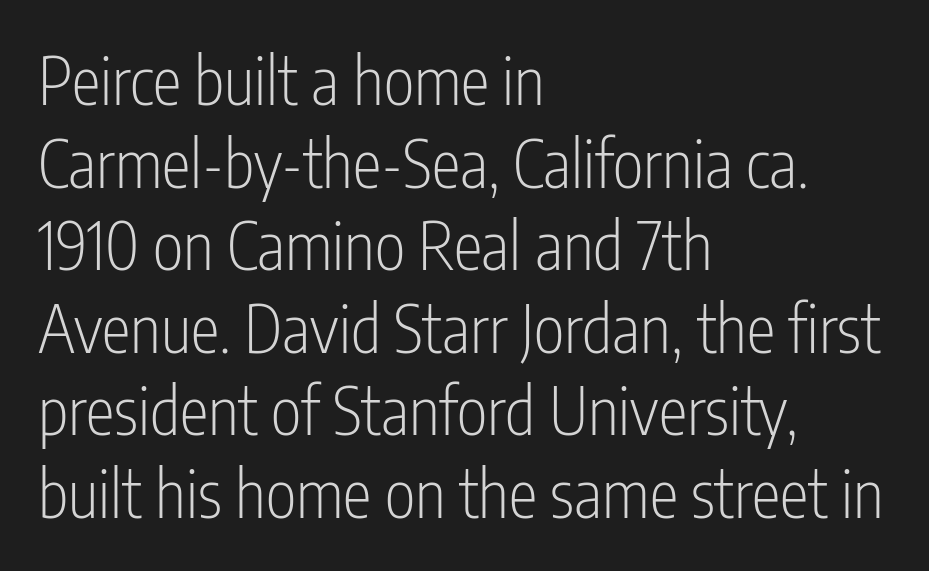
{"serif": "no", "italic": "no", "bold": "no", "weight": "light", "width": "condensed", "stroke_contrast": "low", "x_height": "medium", "monospaced": "no", "underline": "no", "align": "left", "line_spacing": "normal", "line_spacing_ratio": 1.27, "letter_spacing": "normal", "letter_spacing_em": 0.0, "glyph_px": 65}
